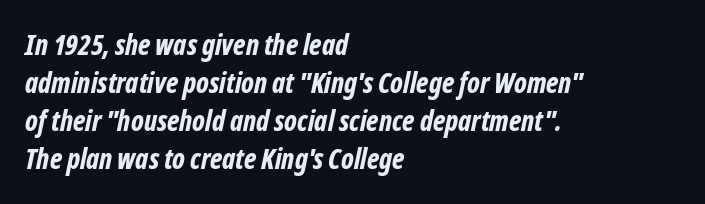
Stroke thickness is high; the sample reads as a true bold. Words appear dense and cohesive because spacing is normal. The space beneath each line is pristine and unruled. You could not count columns in this text — the font is proportionally spaced.
